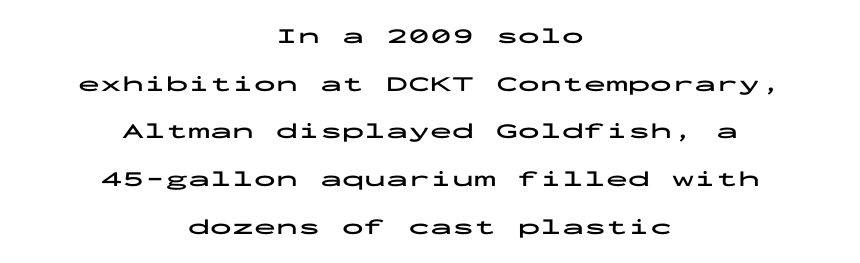
Q: Is the text bold? A: Yes.
Q: Is the text italic (slanted)? A: No, it is upright.
Q: Is the text underlined? A: No.
Q: How is the paragraph aligned? A: Centered.
Q: Is the spacing between letters normal or unusually wide? A: Normal.
Q: Is the spacing between lines tight, normal or loose? A: Loose.
